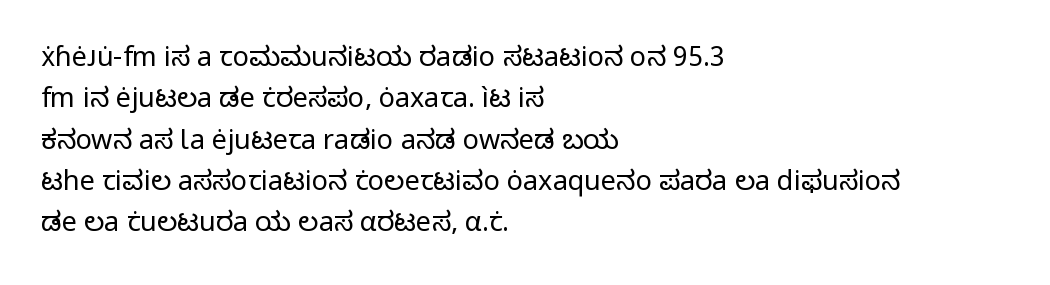
The image shows 27 px text type, upright; set left-aligned, normal line spacing (1.53x), normal letter spacing, not underlined.
